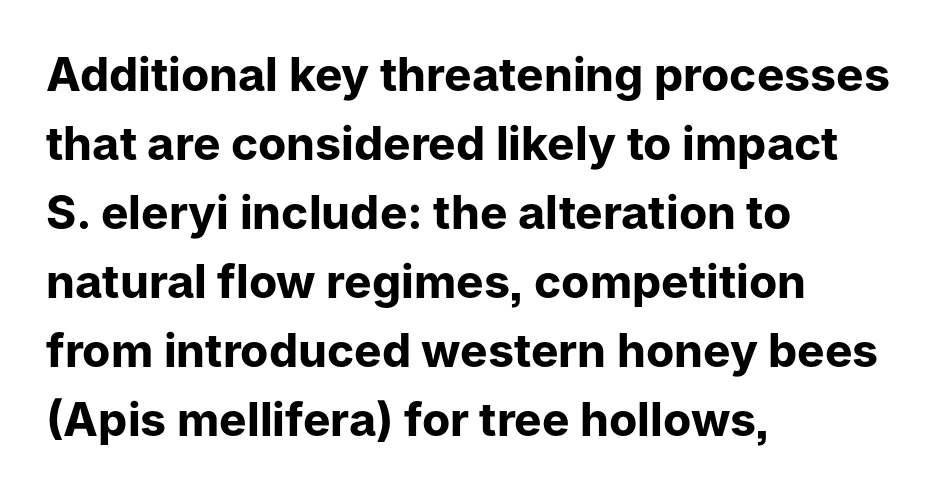
Q: Is the text bold? A: Yes.
Q: Is the text italic (slanted)? A: No, it is upright.
Q: Is the typeface a serif or a sans-serif typeface? A: Sans-serif.
Q: Is the text underlined? A: No.
Q: How is the paragraph aligned? A: Left-aligned.
Q: Is the spacing between letters normal or unusually wide? A: Normal.
Q: Is the spacing between lines tight, normal or loose? A: Normal.
Q: Width (condensed, normal, or wide)? A: Normal.
Q: Stroke contrast? A: Low.
Q: x-height? A: Medium.
Q: Monospaced? A: No.
